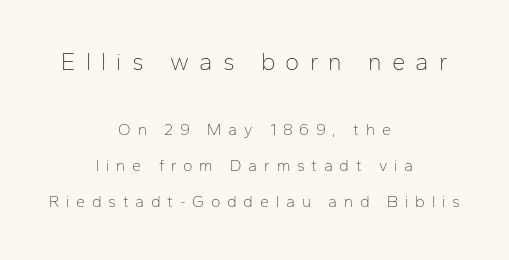
Q: Is the text bold? A: No.
Q: Is the text italic (slanted)? A: No, it is upright.
Q: Is the text underlined? A: No.
Q: How is the paragraph aligned? A: Centered.
Q: Is the spacing between letters normal or unusually wide? A: Unusually wide.
Q: Is the spacing between lines tight, normal or loose? A: Loose.
Q: Which block of text is set in a larger size, the first (top) or the second (bottom)? A: The first (top) one.
